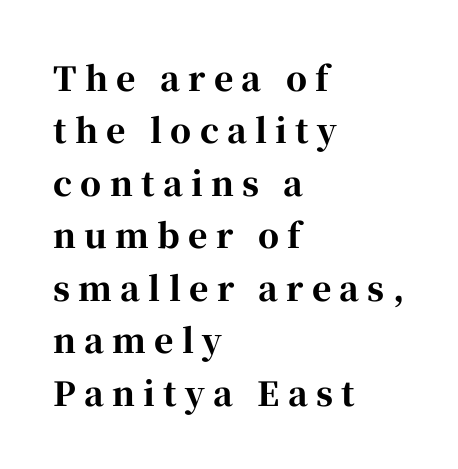
{"serif": "yes", "italic": "no", "bold": "yes", "weight": "bold", "width": "normal", "stroke_contrast": "high", "x_height": "medium", "monospaced": "no", "underline": "no", "align": "left", "line_spacing": "normal", "line_spacing_ratio": 1.59, "letter_spacing": "wide", "letter_spacing_em": 0.25, "glyph_px": 33}
